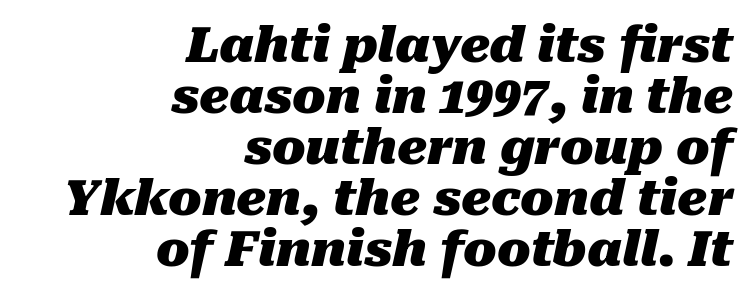
The image shows 49 px heavy type, italic (leaning right); set right-aligned, tight line spacing (1.04x), normal letter spacing, not underlined; medium stroke contrast and a medium x-height.
